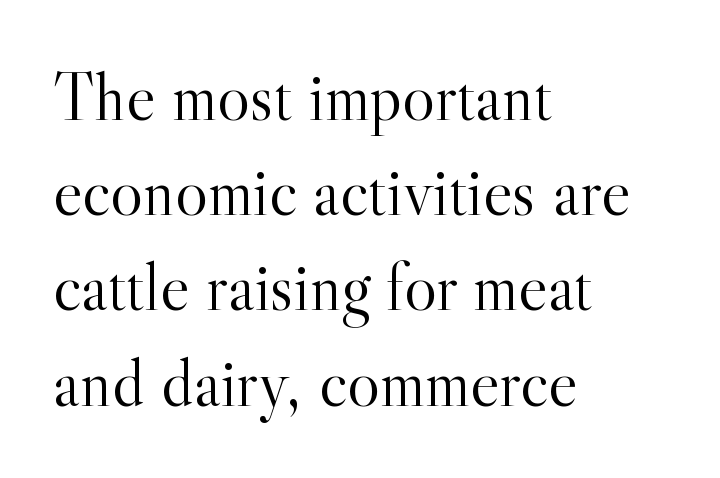
The image shows 69 px light serif type, upright; set left-aligned, normal line spacing (1.38x), normal letter spacing, not underlined; a small x-height.
